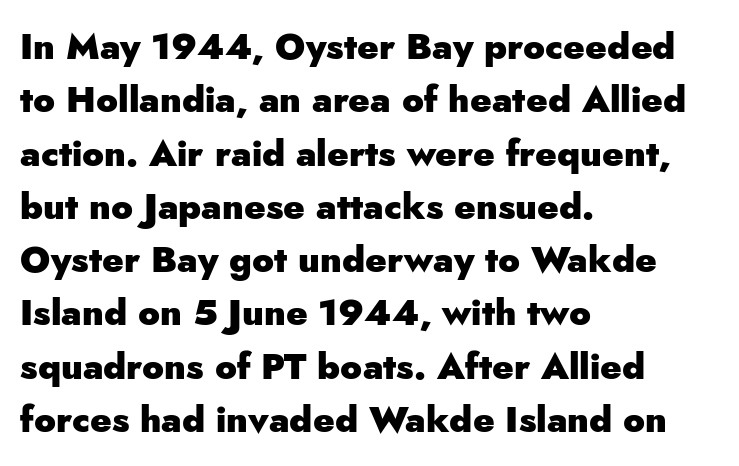
The image shows 36 px heavy sans-serif type, upright; set left-aligned, normal line spacing (1.48x), normal letter spacing, not underlined; low stroke contrast and a small x-height.
